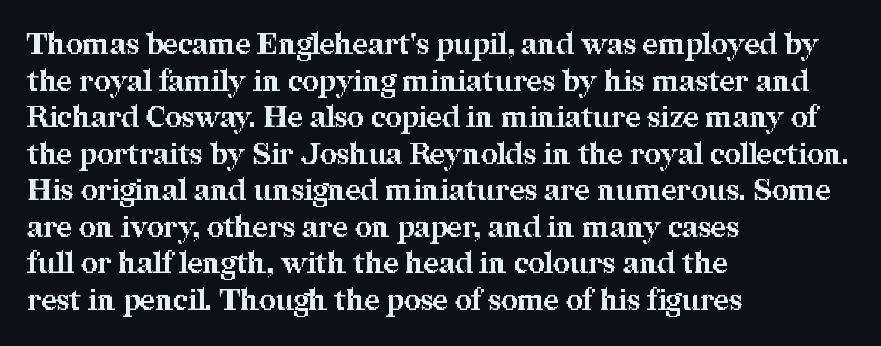
{"serif": "yes", "italic": "no", "bold": "yes", "weight": "bold", "width": "normal", "stroke_contrast": "medium", "x_height": "medium", "monospaced": "no", "underline": "no", "align": "left", "line_spacing": "normal", "line_spacing_ratio": 1.26, "letter_spacing": "normal", "letter_spacing_em": 0.0, "glyph_px": 29}
